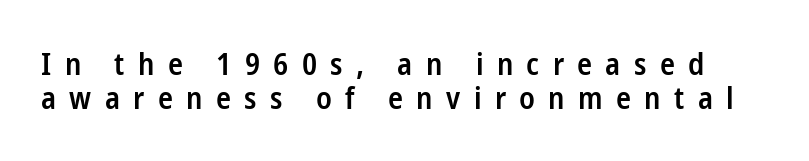
The image shows 31 px semibold, condensed sans-serif type, upright; set tight line spacing (1.11x), unusually wide letter spacing (+0.43 em), not underlined; low stroke contrast and a medium x-height.
